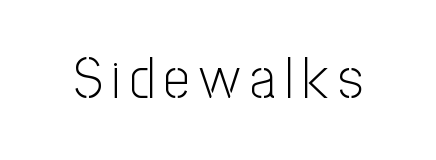
Q: Is the text bold? A: No.
Q: Is the text italic (slanted)? A: No, it is upright.
Q: Is the typeface a serif or a sans-serif typeface? A: Sans-serif.
Q: Is the text underlined? A: No.
Q: Width (condensed, normal, or wide)? A: Condensed.
Q: Stroke contrast? A: Low.
Q: x-height? A: Medium.
Q: Monospaced? A: No.
